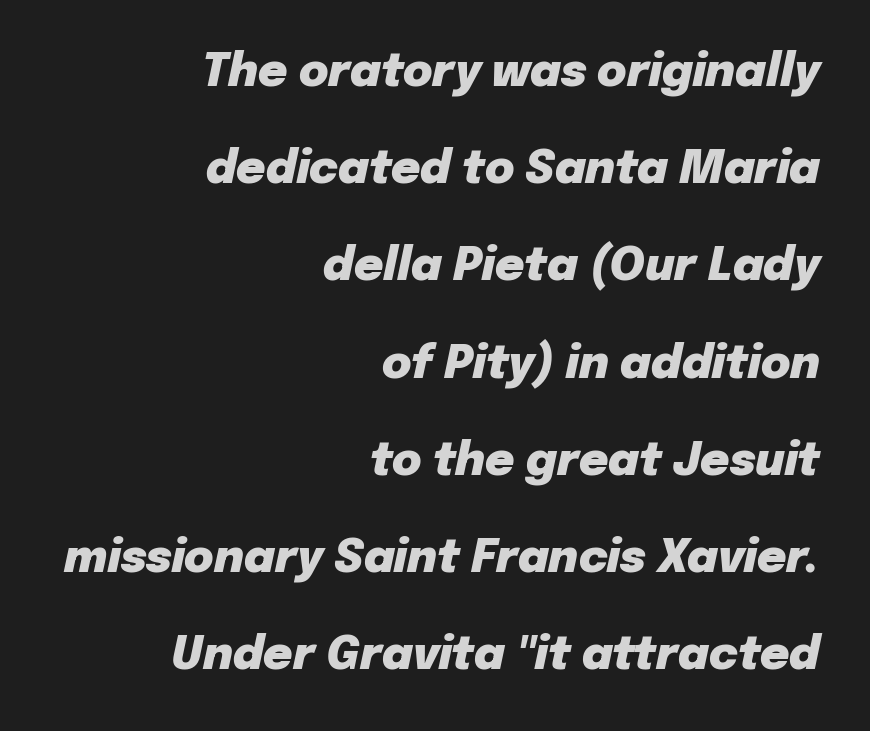
The image shows 45 px heavy type, italic (leaning right); set right-aligned, loose line spacing (2.16x), normal letter spacing, not underlined; low stroke contrast and a medium x-height.
